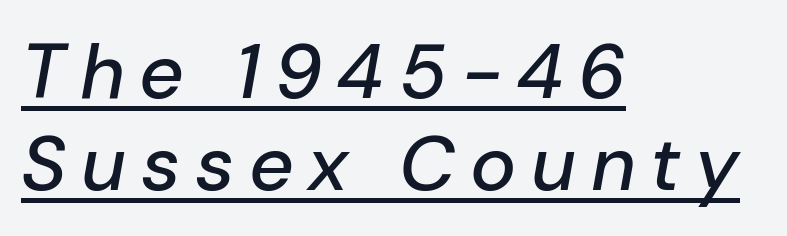
{"italic": "yes", "lean": "right", "slant_degrees": 10, "width": "normal", "stroke_contrast": "low", "x_height": "medium", "monospaced": "no", "underline": "yes", "align": "left", "line_spacing_ratio": 1.2, "glyph_px": 77}
